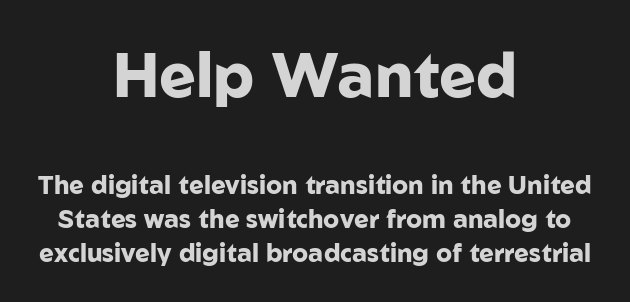
Heavy, bold letterforms. Whoever set this chose a conventional vertical rhythm. Unmarked baselines from the first word to the last. Rendered with straight, roman letterforms. Line starts and ends both wander, symmetrically.
